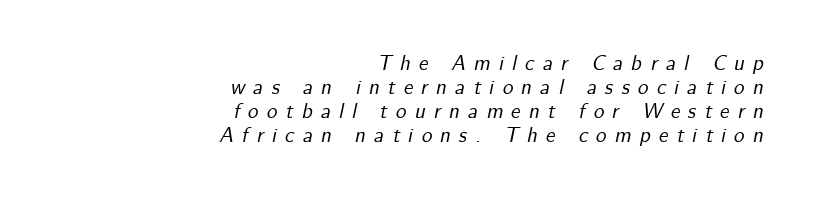
These lines stack with their right ends in a neat column. Has an underline been added? It has not. The space between consecutive lines is stingy. The typography opts for an oblique posture over an upright one. Compared with typical body copy, the letter spacing here is much looser.
